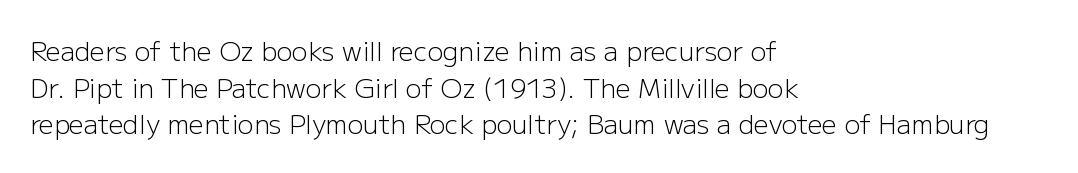
Q: Is the text bold? A: No.
Q: Is the text italic (slanted)? A: No, it is upright.
Q: Is the text underlined? A: No.
Q: How is the paragraph aligned? A: Left-aligned.
Q: Is the spacing between letters normal or unusually wide? A: Normal.
Q: Is the spacing between lines tight, normal or loose? A: Normal.
